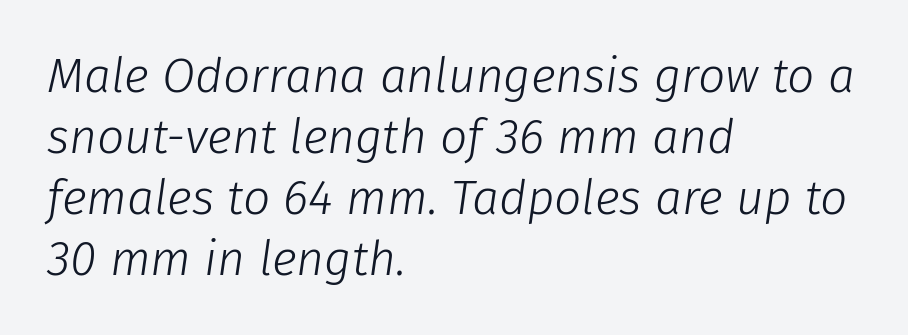
The image shows 48 px light type, italic (leaning right); set left-aligned, normal line spacing (1.27x), normal letter spacing, not underlined; low stroke contrast and a medium x-height.
